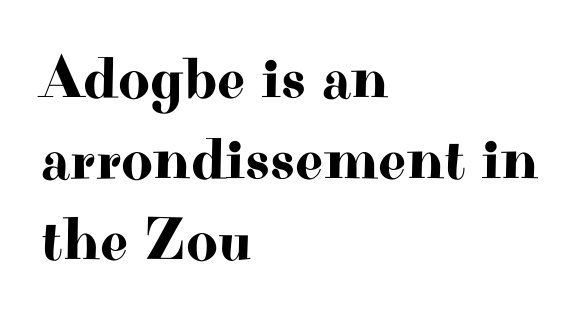
{"serif": "yes", "italic": "no", "width": "wide", "stroke_contrast": "high", "x_height": "small", "monospaced": "no", "underline": "no", "align": "left", "line_spacing": "normal", "line_spacing_ratio": 1.33, "letter_spacing": "normal", "letter_spacing_em": 0.0, "glyph_px": 61}
